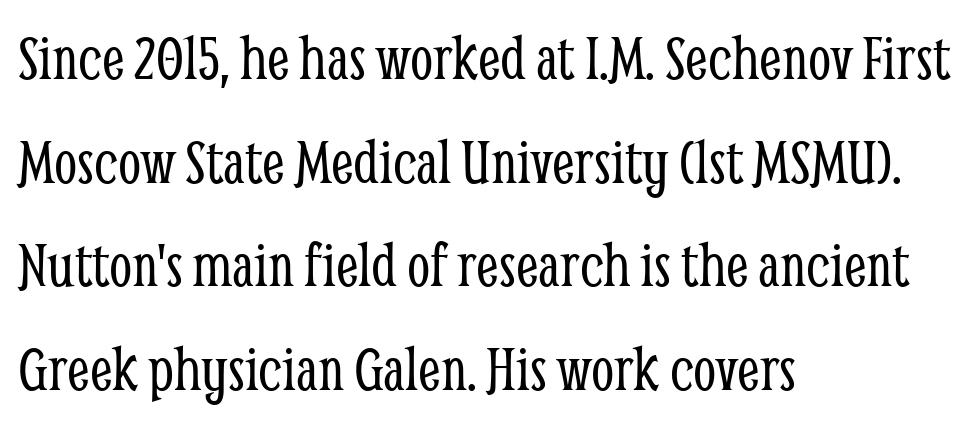
The image shows 66 px light, condensed serif type, upright; set left-aligned, normal line spacing (1.57x), normal letter spacing, not underlined; low stroke contrast and a medium x-height.
